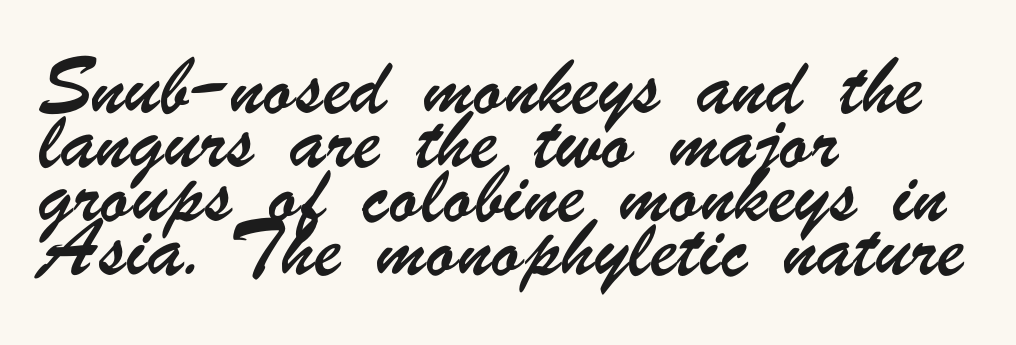
Just letters on the line, the space beneath them empty. Between one letter and the next there's only the usual sliver of space. Rows of type keep a routine distance in the vertical direction. Serif or sans? Sans — the stroke terminals are bare. Each letter keeps its own natural width here, so spacing adapts to shape.
